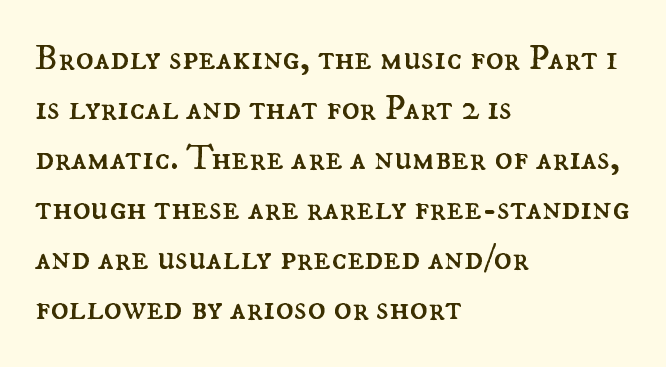
A roman cut, with each character standing at attention. These lines are rendered in a variable-pitch font. The words here are not underlined. Line starts are locked; line ends wander. This is not heavy type; no bold has been used. Characters follow at the spacing the type designer built in.
